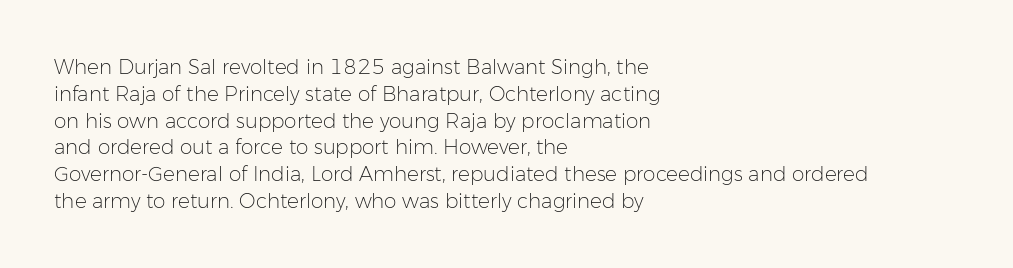
The image shows 20 px text type, upright; set left-aligned, normal line spacing (1.34x), normal letter spacing, not underlined.
